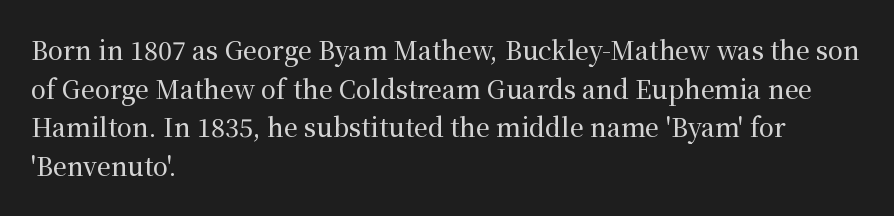
Inter-character spacing is left at the font's built-in metrics. Quick note: underline off. Horizontal alignment here is leftward, the default for most running prose. Posture: vertical. Line spacing here is normal.
